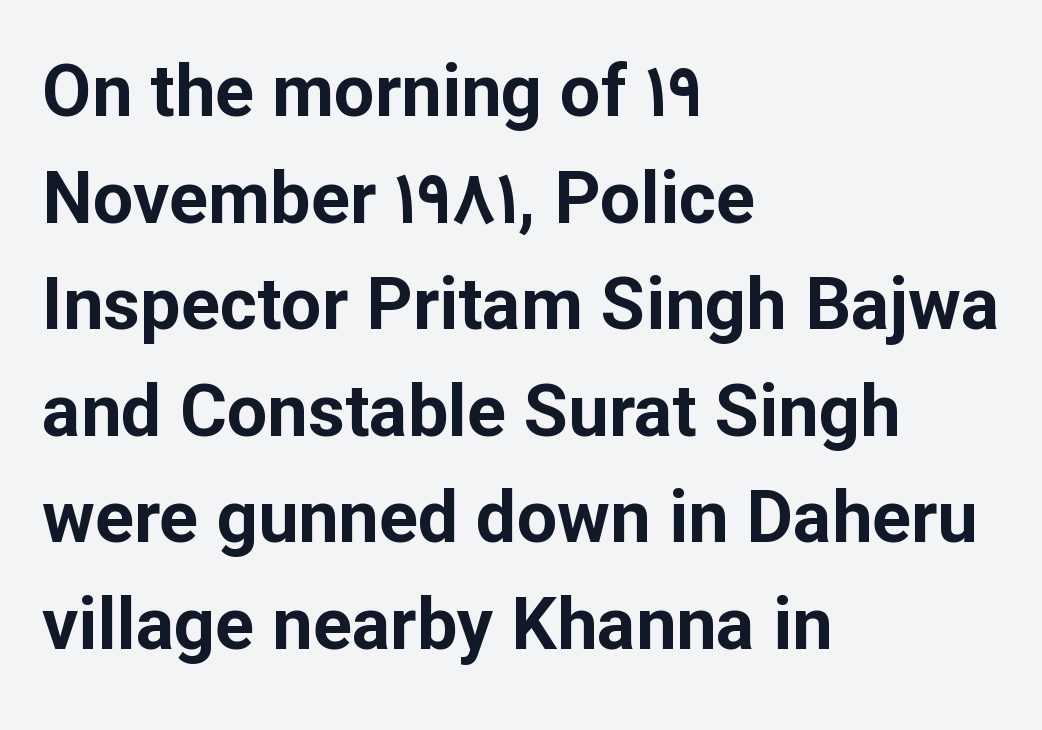
Q: Is the text bold? A: Yes.
Q: Is the text italic (slanted)? A: No, it is upright.
Q: Is the typeface a serif or a sans-serif typeface? A: Sans-serif.
Q: Is the text underlined? A: No.
Q: How is the paragraph aligned? A: Left-aligned.
Q: Is the spacing between letters normal or unusually wide? A: Normal.
Q: Is the spacing between lines tight, normal or loose? A: Normal.
Q: Width (condensed, normal, or wide)? A: Normal.
Q: Stroke contrast? A: Low.
Q: x-height? A: Medium.
Q: Monospaced? A: No.
